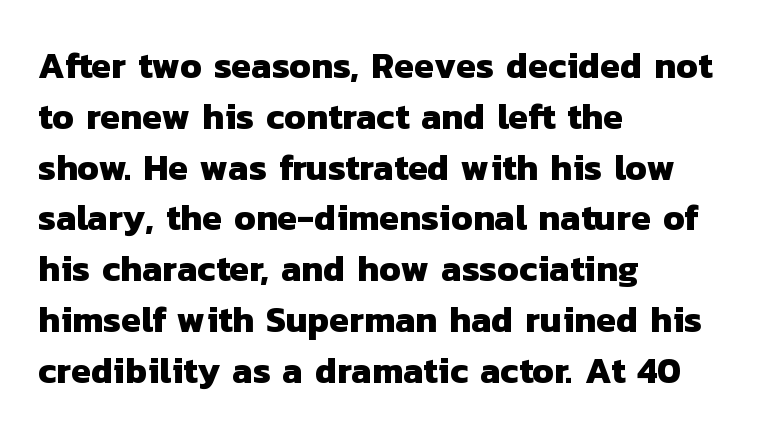
Q: Is the text bold? A: Yes.
Q: Is the typeface a serif or a sans-serif typeface? A: Sans-serif.
Q: Is the text underlined? A: No.
Q: How is the paragraph aligned? A: Left-aligned.
Q: Is the spacing between letters normal or unusually wide? A: Normal.
Q: Is the spacing between lines tight, normal or loose? A: Normal.
Q: Width (condensed, normal, or wide)? A: Normal.
Q: Stroke contrast? A: Low.
Q: x-height? A: Medium.
Q: Monospaced? A: No.
